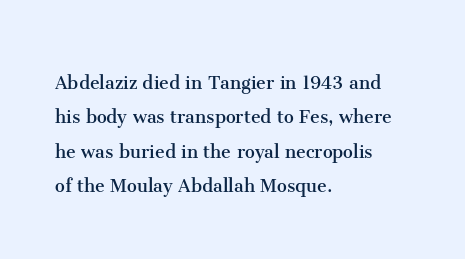
The specimen reads as upright at a glance. Is the stroke heavy? The answer is a plain regular-or-lighter. Clear beneath every line of the passage. Notice how descenders clear the ascenders below comfortably — that's standard leading.
